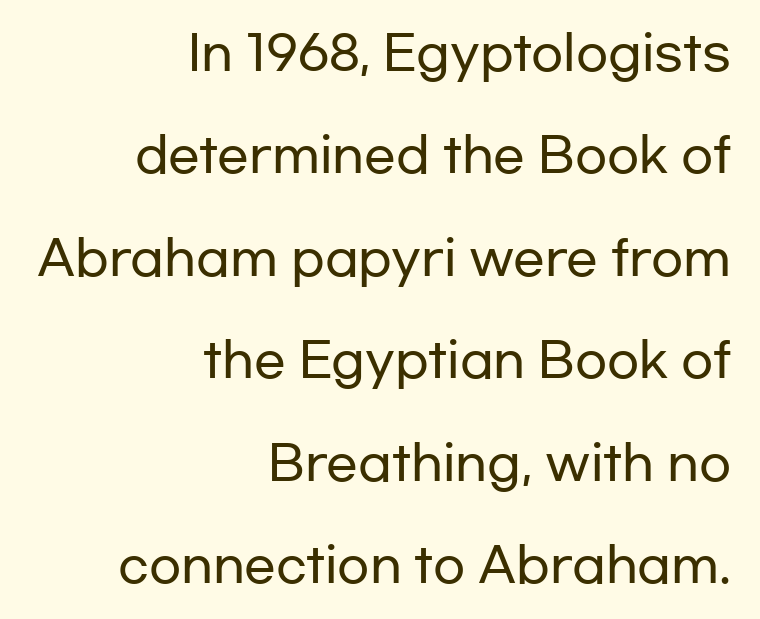
Q: Is the text italic (slanted)? A: No, it is upright.
Q: Is the typeface a serif or a sans-serif typeface? A: Sans-serif.
Q: Is the text underlined? A: No.
Q: How is the paragraph aligned? A: Right-aligned.
Q: Is the spacing between letters normal or unusually wide? A: Normal.
Q: Is the spacing between lines tight, normal or loose? A: Loose.
Q: Width (condensed, normal, or wide)? A: Wide.
Q: Stroke contrast? A: Low.
Q: x-height? A: Medium.
Q: Monospaced? A: No.
